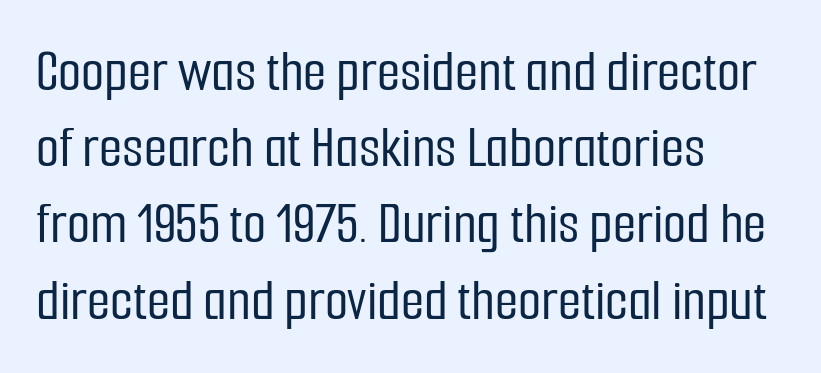
The image shows 60 px condensed sans-serif type, upright; set left-aligned, normal line spacing (1.27x), normal letter spacing, not underlined; low stroke contrast and a medium x-height.
